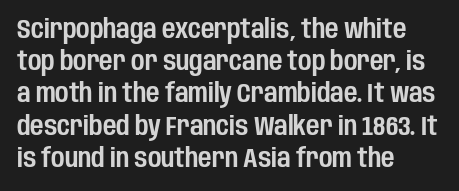
You could call the tracking neutral — neither tight nor loose. Posture: upright roman. Which margin do the lines hug? The left one — the right edge is uneven. Decoration check: the copy has no underline.
